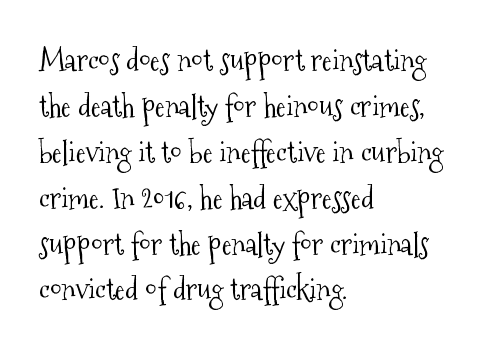
The image shows 30 px light, condensed serif type, upright; set left-aligned, normal line spacing (1.53x), normal letter spacing, not underlined; medium stroke contrast and a medium x-height.
